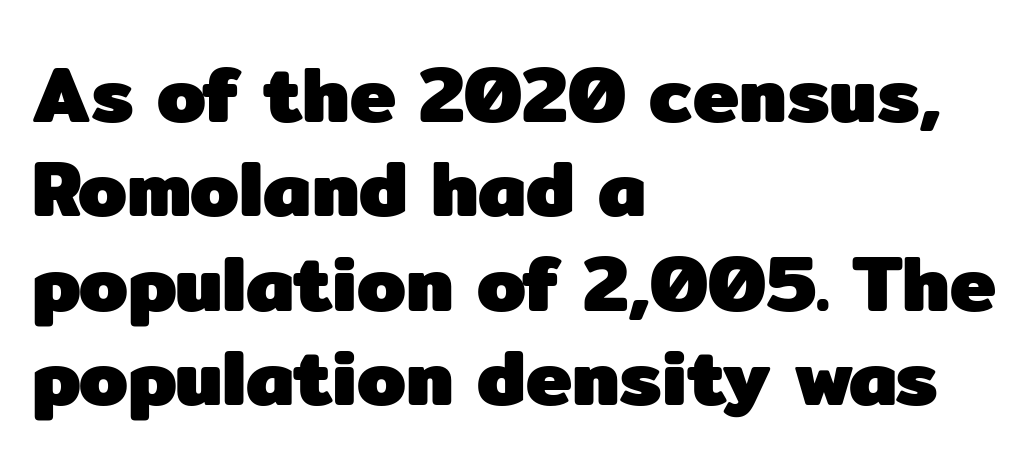
The image shows 78 px heavy sans-serif type, upright; set left-aligned, line spacing 1.21x, normal letter spacing, not underlined; low stroke contrast and a medium x-height.
